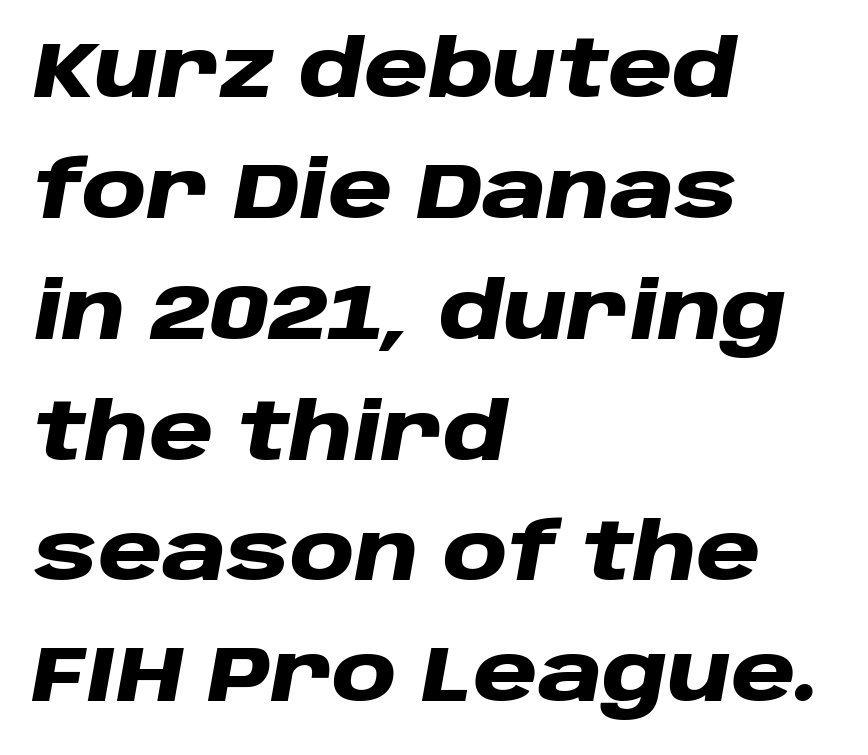
Q: Is the text bold? A: Yes.
Q: Is the text italic (slanted)? A: Yes, it leans right by about 10 degrees.
Q: Is the text underlined? A: No.
Q: How is the paragraph aligned? A: Left-aligned.
Q: Is the spacing between letters normal or unusually wide? A: Normal.
Q: Is the spacing between lines tight, normal or loose? A: Normal.
Q: Width (condensed, normal, or wide)? A: Wide.
Q: Stroke contrast? A: Low.
Q: x-height? A: Large.
Q: Monospaced? A: No.
